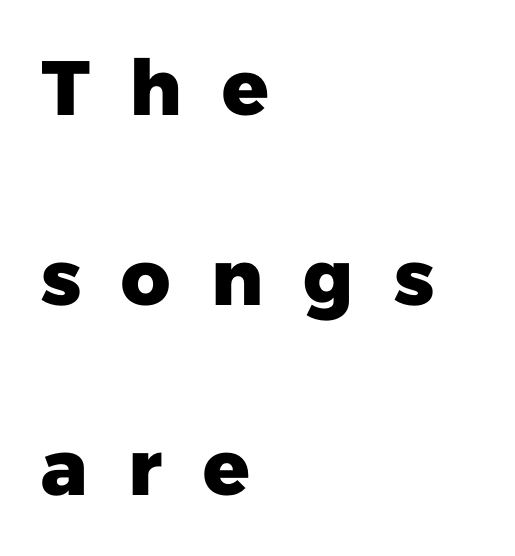
Q: Is the text bold? A: Yes.
Q: Is the typeface a serif or a sans-serif typeface? A: Sans-serif.
Q: Is the text underlined? A: No.
Q: How is the paragraph aligned? A: Left-aligned.
Q: Is the spacing between letters normal or unusually wide? A: Unusually wide.
Q: Is the spacing between lines tight, normal or loose? A: Loose.
Q: Width (condensed, normal, or wide)? A: Normal.
Q: Stroke contrast? A: Low.
Q: x-height? A: Medium.
Q: Monospaced? A: No.
